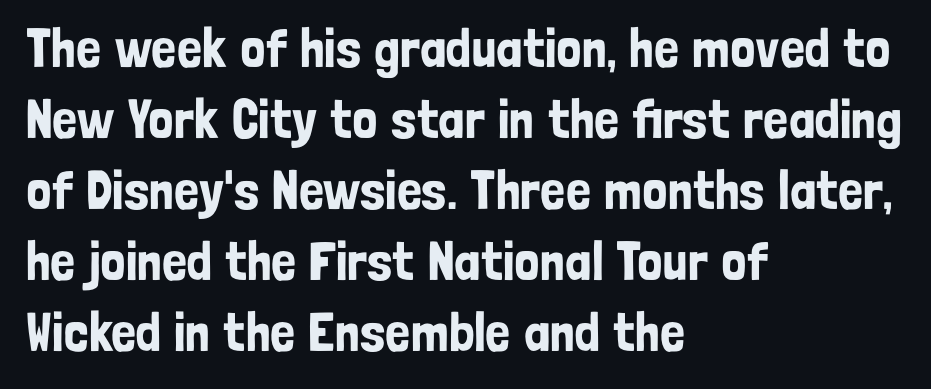
{"serif": "no", "italic": "no", "width": "condensed", "stroke_contrast": "low", "x_height": "medium", "monospaced": "no", "underline": "no", "align": "left", "line_spacing": "normal", "line_spacing_ratio": 1.29, "letter_spacing": "normal", "letter_spacing_em": 0.0, "glyph_px": 55}
